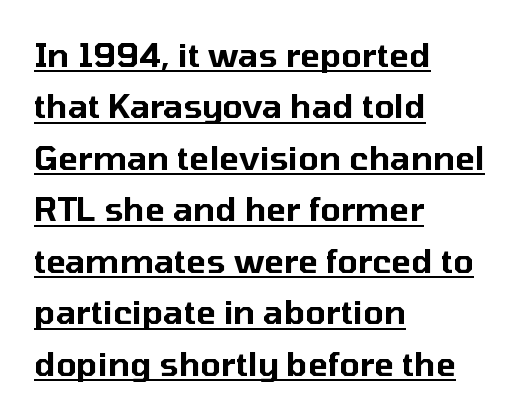
Rows of type keep a routine distance in the vertical direction. To sum up the face: it is a sans, with no serifs. Where is the straight margin? On the left. The horizontal fit of the characters is conventional and even.
